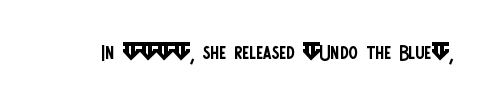
Q: Is the text bold? A: No.
Q: Is the text italic (slanted)? A: No, it is upright.
Q: Is the typeface a serif or a sans-serif typeface? A: Sans-serif.
Q: Is the text underlined? A: No.
Q: Is the spacing between letters normal or unusually wide? A: Normal.
Q: Width (condensed, normal, or wide)? A: Condensed.
Q: Stroke contrast? A: Low.
Q: x-height? A: Large.
Q: Monospaced? A: No.
